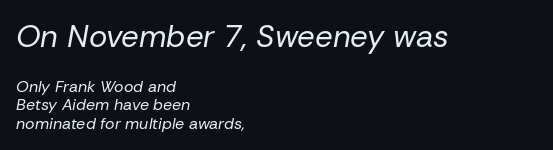
{"italic": "yes", "lean": "right", "slant_degrees": 10, "bold": "no", "weight": "regular", "width": "normal", "stroke_contrast": "low", "x_height": "medium", "monospaced": "no", "underline": "no", "align": "left", "line_spacing": "tight", "line_spacing_ratio": 1.14, "letter_spacing": "normal", "letter_spacing_em": 0.0, "larger_block": "first", "size_ratio": 1.94, "glyph_px": 31}
